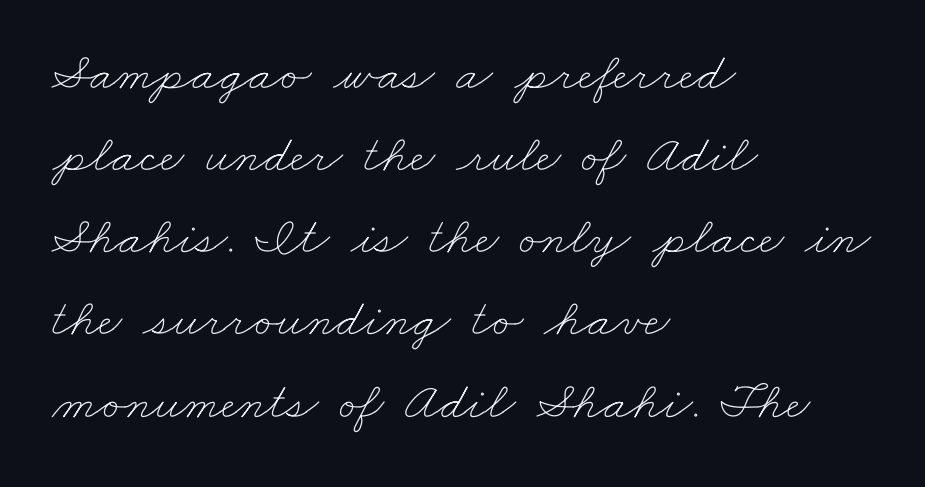
The image shows 53 px thin, wide type; set left-aligned, normal line spacing (1.55x), normal letter spacing, not underlined; low stroke contrast and a small x-height.
